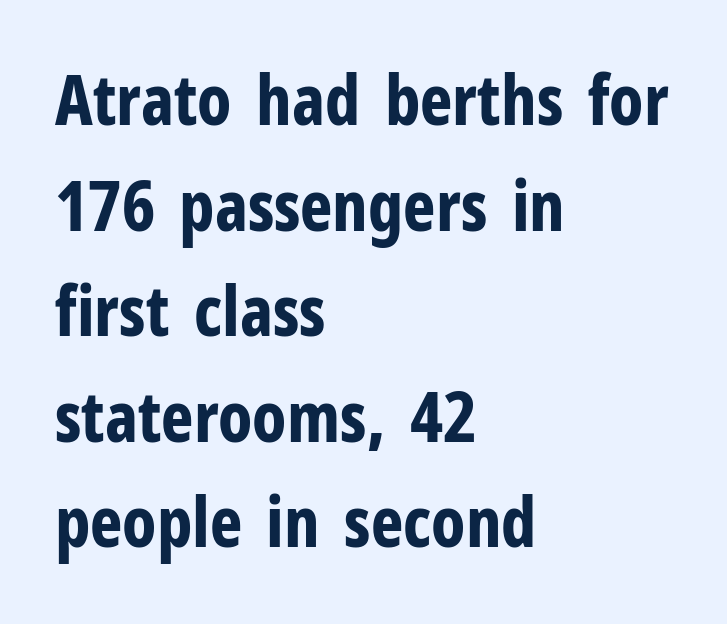
{"serif": "no", "italic": "no", "bold": "yes", "weight": "bold", "width": "condensed", "stroke_contrast": "low", "x_height": "medium", "monospaced": "no", "underline": "no", "align": "left", "line_spacing": "normal", "line_spacing_ratio": 1.53, "letter_spacing": "normal", "letter_spacing_em": 0.0, "glyph_px": 69}
